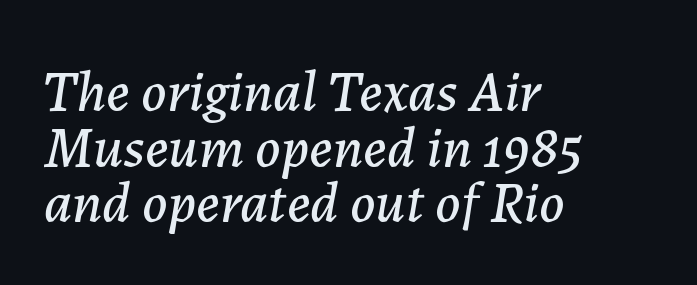
Q: Is the text italic (slanted)? A: Yes, it leans right by about 7 degrees.
Q: Is the text underlined? A: No.
Q: How is the paragraph aligned? A: Left-aligned.
Q: Is the spacing between letters normal or unusually wide? A: Normal.
Q: Is the spacing between lines tight, normal or loose? A: Tight.
Q: Width (condensed, normal, or wide)? A: Normal.
Q: Stroke contrast? A: Low.
Q: x-height? A: Medium.
Q: Monospaced? A: No.
